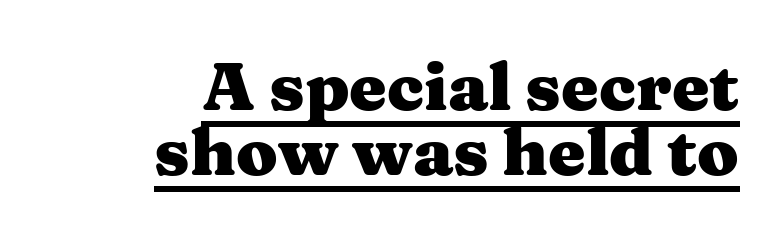
The leading is snug, giving the passage a crowded texture. In CSS terms this would be text-align: right. This is heavy type, rendered in bold. Compared with typical body copy, the letter spacing here is the same. A typesetter would label this face a serif.
